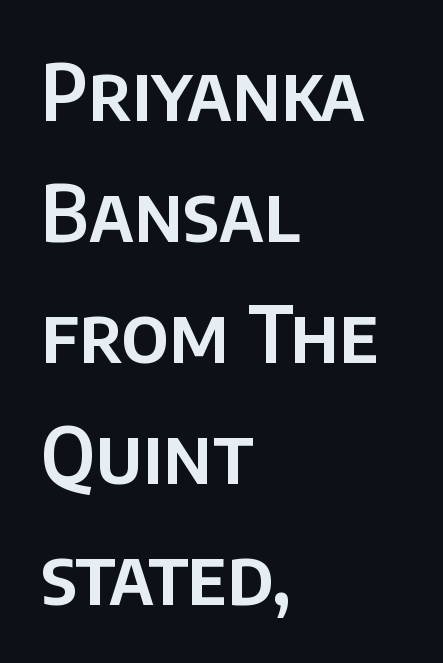
The image shows 77 px sans-serif type, upright; set left-aligned, normal line spacing (1.57x), normal letter spacing, not underlined; low stroke contrast and a large x-height.
